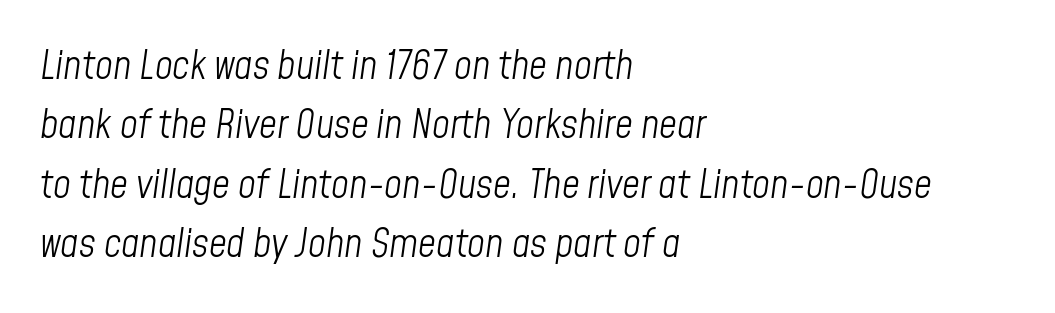
The image shows 39 px light, condensed type, italic (leaning right); set left-aligned, normal line spacing (1.52x), normal letter spacing, not underlined; low stroke contrast and a medium x-height.
